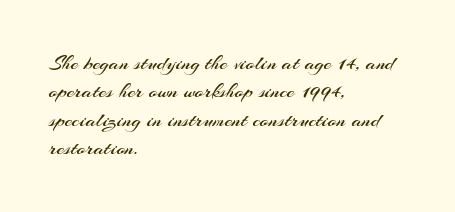
The image shows 22 px text type; set left-aligned, normal line spacing (1.29x), normal letter spacing, not underlined.
